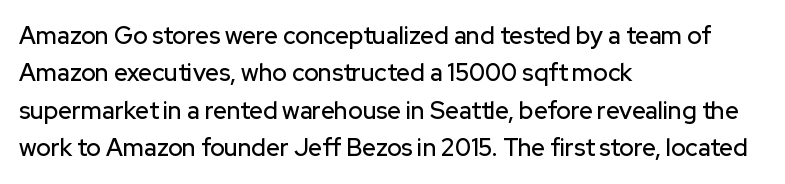
The image shows 24 px text type, upright; set left-aligned, normal line spacing (1.56x), normal letter spacing, not underlined.
